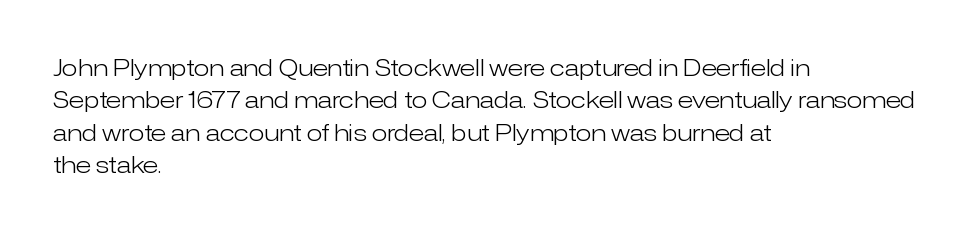
Q: Is the text bold? A: No.
Q: Is the text italic (slanted)? A: No, it is upright.
Q: Is the text underlined? A: No.
Q: How is the paragraph aligned? A: Left-aligned.
Q: Is the spacing between letters normal or unusually wide? A: Normal.
Q: Is the spacing between lines tight, normal or loose? A: Normal.
